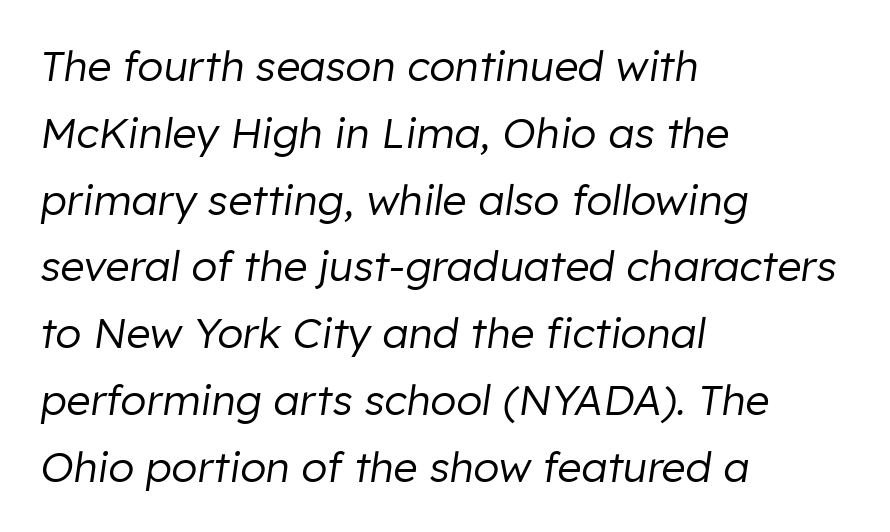
Q: Is the text bold? A: No.
Q: Is the text italic (slanted)? A: Yes, it leans right by about 8 degrees.
Q: Is the text underlined? A: No.
Q: How is the paragraph aligned? A: Left-aligned.
Q: Is the spacing between letters normal or unusually wide? A: Normal.
Q: Is the spacing between lines tight, normal or loose? A: Normal.
Q: Width (condensed, normal, or wide)? A: Normal.
Q: Stroke contrast? A: Low.
Q: x-height? A: Medium.
Q: Monospaced? A: No.
